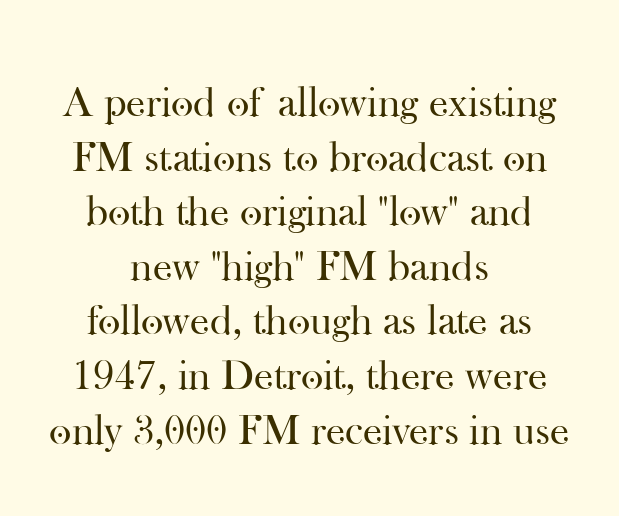
Q: Is the text bold? A: No.
Q: Is the text italic (slanted)? A: No, it is upright.
Q: Is the typeface a serif or a sans-serif typeface? A: Serif.
Q: Is the text underlined? A: No.
Q: How is the paragraph aligned? A: Centered.
Q: Is the spacing between letters normal or unusually wide? A: Normal.
Q: Is the spacing between lines tight, normal or loose? A: Normal.
Q: Width (condensed, normal, or wide)? A: Normal.
Q: Stroke contrast? A: High.
Q: x-height? A: Small.
Q: Monospaced? A: No.
